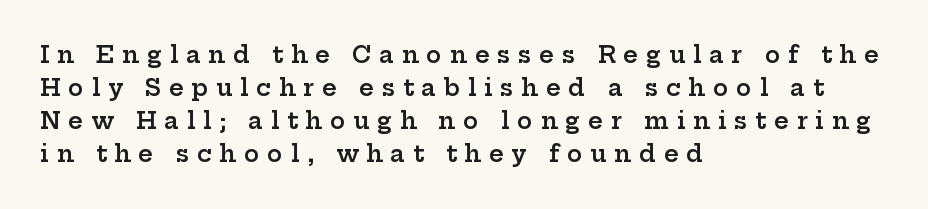
The rendering uses a moderate line-height, typical for paragraphs. The ragged edge is on the right, which tells us the setting is flush left. Spacing between characters has been opened up far beyond the box default. The letters stand upright; this is a roman face.
